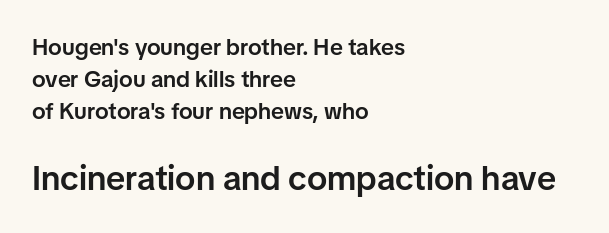
{"serif": "no", "italic": "no", "bold": "semi", "weight": "semibold", "width": "normal", "stroke_contrast": "low", "x_height": "medium", "monospaced": "no", "underline": "no", "align": "left", "line_spacing": "normal", "line_spacing_ratio": 1.4, "letter_spacing": "normal", "letter_spacing_em": 0.0, "larger_block": "second", "size_ratio": 1.48, "glyph_px": 34}
